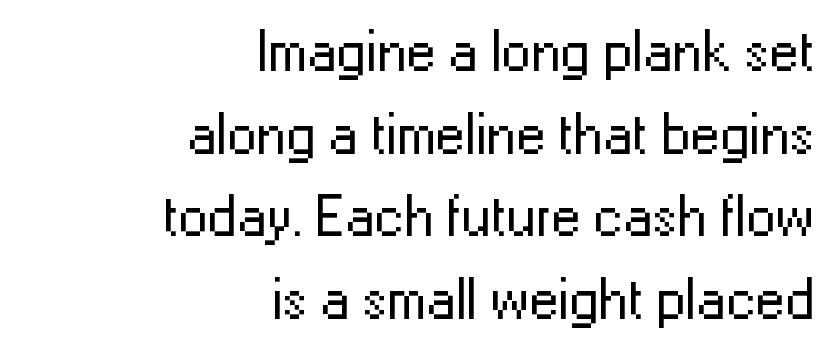
The image shows 59 px regular-weight sans-serif type, upright; set right-aligned, normal line spacing (1.4x), normal letter spacing, not underlined; low stroke contrast and a medium x-height.
